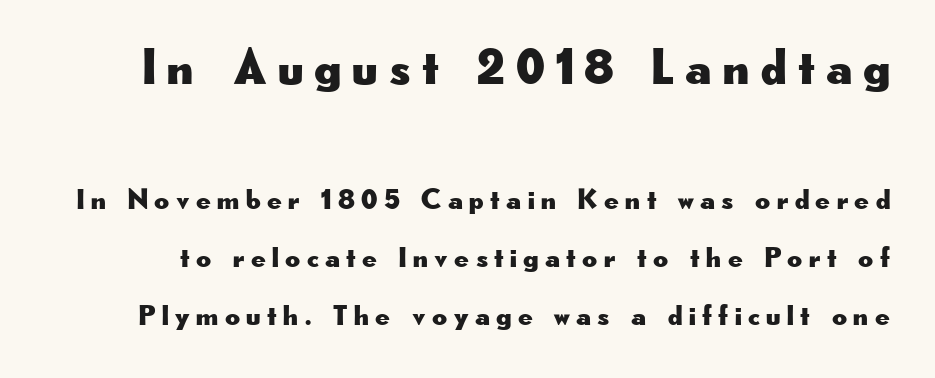
Q: Is the text italic (slanted)? A: No, it is upright.
Q: Is the typeface a serif or a sans-serif typeface? A: Sans-serif.
Q: Is the text underlined? A: No.
Q: Is the spacing between letters normal or unusually wide? A: Unusually wide.
Q: Is the spacing between lines tight, normal or loose? A: Loose.
Q: Which block of text is set in a larger size, the first (top) or the second (bottom)? A: The first (top) one.
Q: Width (condensed, normal, or wide)? A: Wide.
Q: Stroke contrast? A: Low.
Q: x-height? A: Small.
Q: Monospaced? A: No.
